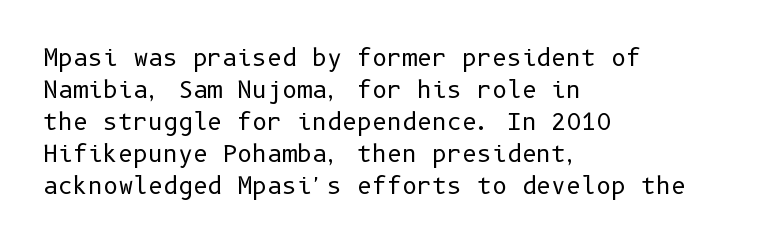
The image shows 23 px text type, upright; set left-aligned, normal line spacing (1.39x), normal letter spacing, not underlined.
